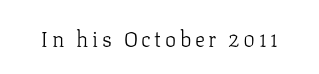
Q: Is the text bold? A: No.
Q: Is the text italic (slanted)? A: No, it is upright.
Q: Is the text underlined? A: No.
